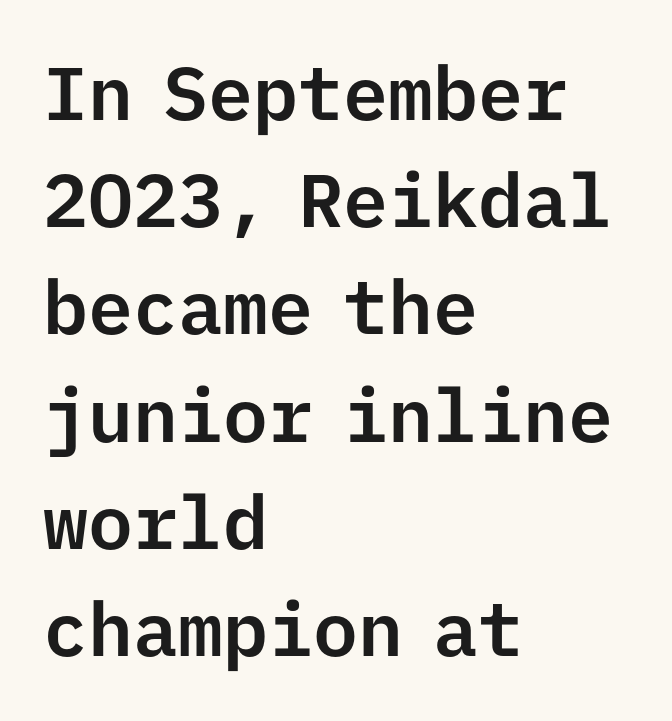
You could count columns in this text — the font is strictly monospaced. The typeface chosen for these lines omits serifs. The rendering uses a moderate line-height, typical for paragraphs. Only glyphs here, with clear space below each row.
